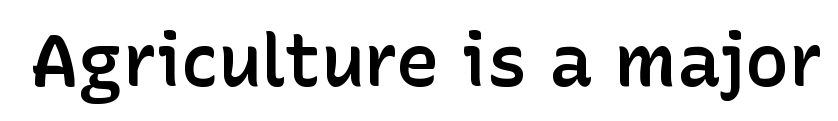
The image shows 73 px semibold sans-serif type, upright; set normal letter spacing, not underlined; low stroke contrast and a medium x-height.
